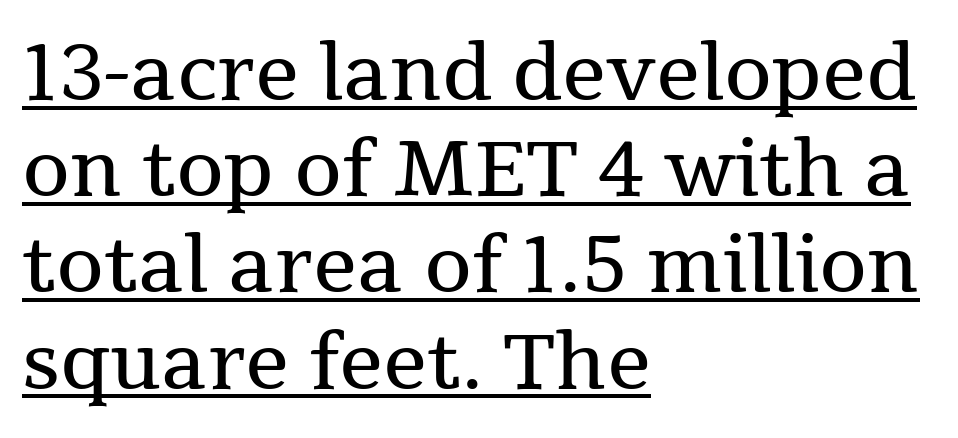
Q: Is the text bold? A: No.
Q: Is the text italic (slanted)? A: No, it is upright.
Q: Is the typeface a serif or a sans-serif typeface? A: Serif.
Q: Is the text underlined? A: Yes.
Q: How is the paragraph aligned? A: Left-aligned.
Q: Is the spacing between letters normal or unusually wide? A: Normal.
Q: Is the spacing between lines tight, normal or loose? A: Normal.
Q: Width (condensed, normal, or wide)? A: Normal.
Q: Stroke contrast? A: Medium.
Q: x-height? A: Medium.
Q: Monospaced? A: No.
